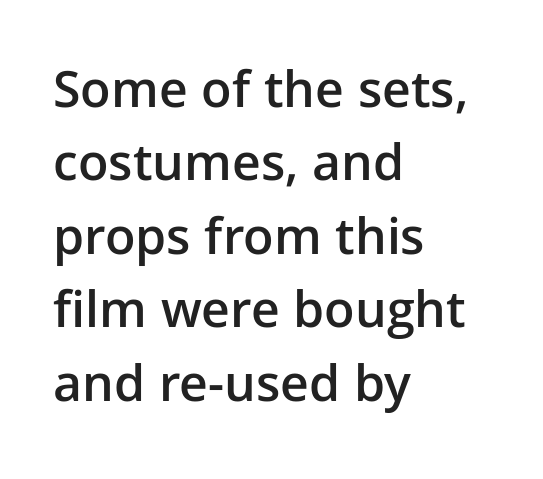
The image shows 50 px semibold sans-serif type, upright; set left-aligned, normal line spacing (1.47x), normal letter spacing, not underlined; low stroke contrast and a medium x-height.
